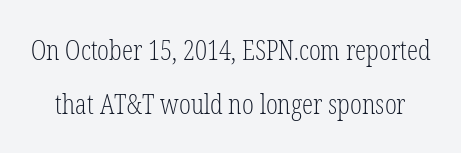
Unlike a clean sans, this face finishes its strokes with serifs. The font's upright variant was chosen for this text. Is this a heavy cut? Hardly; it is regular or lighter. Summary of vertical rhythm: relaxed, with wide interline spacing. Note the varied advance widths — an 'i' is clearly narrower than an 'm'. Nobody drew a line under any word here.
